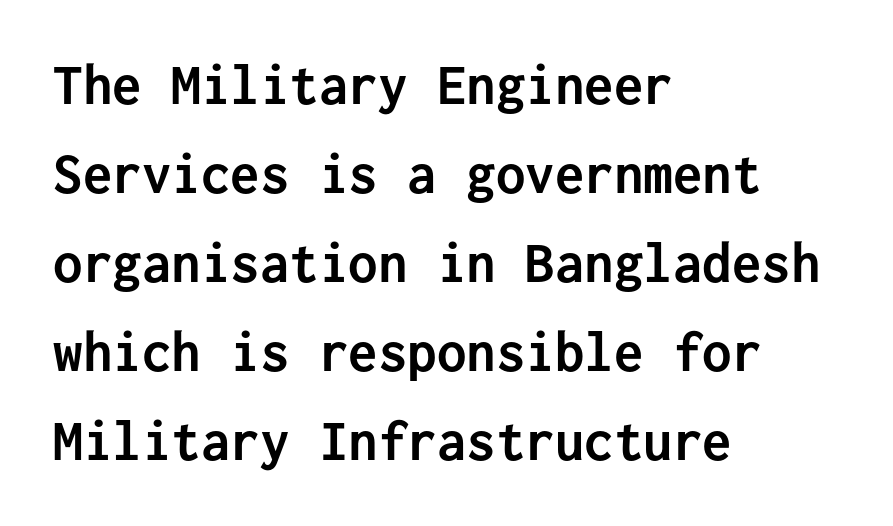
You can tell it's not italic because the verticals are truly vertical. Each line starts at the same left margin while the right side varies. Nope, no serifs anywhere on these letters. Plain, unruled lines of type. The vertical gap from one line to the next is medium. A typesetter would call this monospace, since all characters share one set width.
